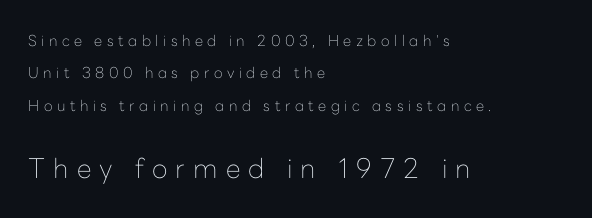
{"italic": "no", "bold": "no", "underline": "no", "align": "left", "line_spacing": "loose", "line_spacing_ratio": 2.16, "letter_spacing": "wide", "letter_spacing_em": 0.3, "larger_block": "second", "size_ratio": 1.8, "glyph_px": 27}
